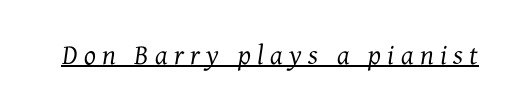
Q: Is the text bold? A: No.
Q: Is the text italic (slanted)? A: Yes, it leans right by about 7 degrees.
Q: Is the typeface a serif or a sans-serif typeface? A: Serif.
Q: Is the text underlined? A: Yes.
Q: Is the spacing between letters normal or unusually wide? A: Unusually wide.
Q: Width (condensed, normal, or wide)? A: Normal.
Q: Stroke contrast? A: Medium.
Q: x-height? A: Medium.
Q: Monospaced? A: No.
